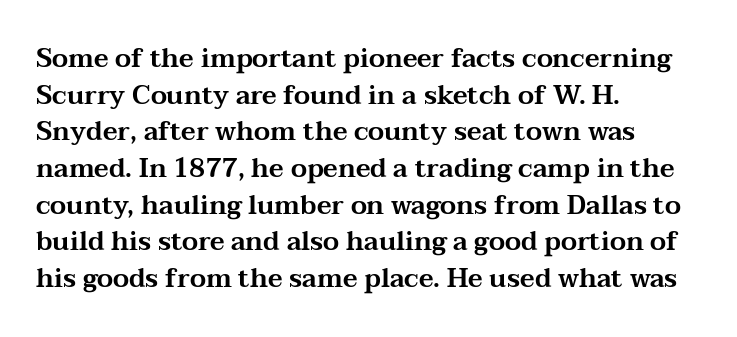
The image shows 26 px text type, upright; set left-aligned, normal line spacing (1.41x), normal letter spacing, not underlined.
